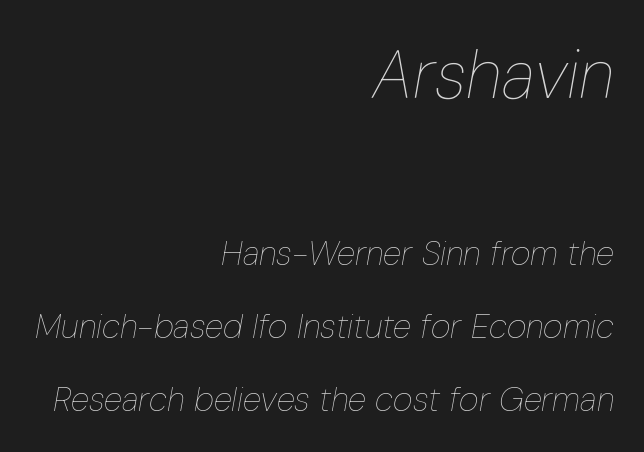
{"italic": "yes", "lean": "right", "slant_degrees": 10, "bold": "no", "weight": "thin", "width": "condensed", "stroke_contrast": "low", "x_height": "medium", "monospaced": "no", "underline": "no", "align": "right", "line_spacing": "loose", "line_spacing_ratio": 2.15, "letter_spacing": "normal", "letter_spacing_em": 0.0, "larger_block": "first", "size_ratio": 2.0, "glyph_px": 68}
